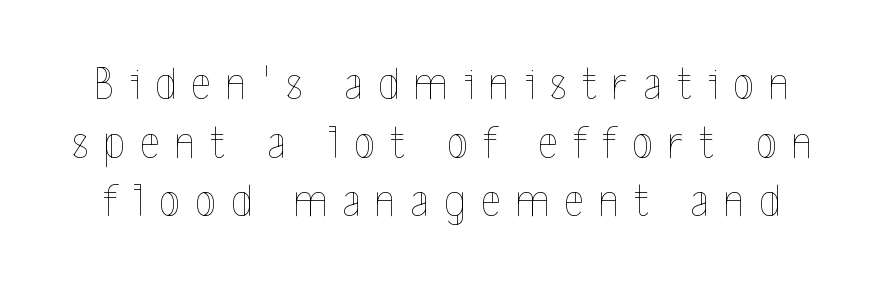
The image shows 47 px thin, condensed type, upright; set normal line spacing (1.25x), unusually wide letter spacing (+0.33 em), not underlined; a medium x-height.
